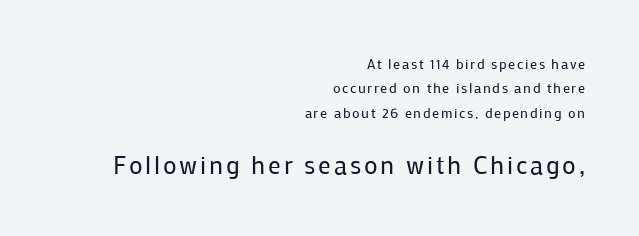
Unlike italic type, these characters show no tilt at all. Unbolded letterforms with no extra heft. The more generous point size was reserved for the lower chunk. Caption: multi-line text, flush right, ragged left. Only glyphs here, with clear space below each row.
